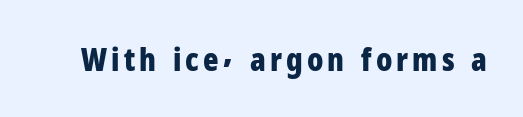
Q: Is the text bold? A: Yes.
Q: Is the text italic (slanted)? A: No, it is upright.
Q: Is the typeface a serif or a sans-serif typeface? A: Sans-serif.
Q: Is the text underlined? A: No.
Q: Width (condensed, normal, or wide)? A: Condensed.
Q: Stroke contrast? A: Low.
Q: x-height? A: Medium.
Q: Monospaced? A: No.
